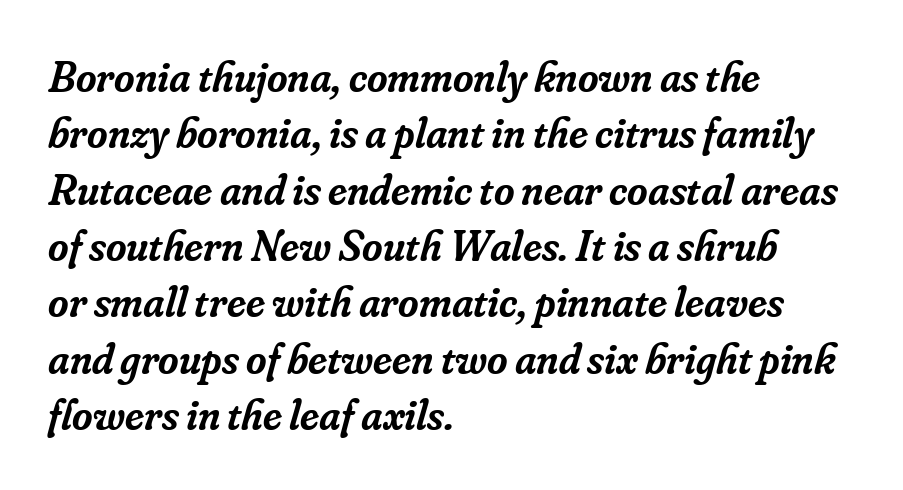
The image shows 44 px semibold serif type, italic (leaning right); set left-aligned, normal line spacing (1.28x), normal letter spacing, not underlined; low stroke contrast and a small x-height.
